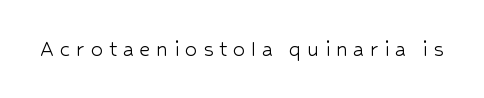
The image shows 24 px text type, upright; set unusually wide letter spacing (+0.24 em), not underlined.
